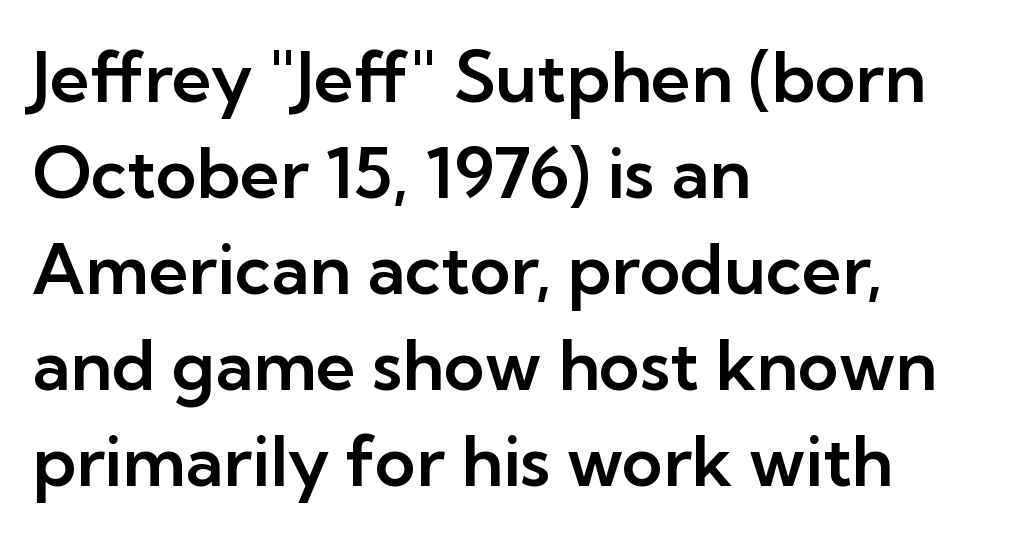
Q: Is the text italic (slanted)? A: No, it is upright.
Q: Is the typeface a serif or a sans-serif typeface? A: Sans-serif.
Q: Is the text underlined? A: No.
Q: How is the paragraph aligned? A: Left-aligned.
Q: Is the spacing between letters normal or unusually wide? A: Normal.
Q: Is the spacing between lines tight, normal or loose? A: Normal.
Q: Width (condensed, normal, or wide)? A: Normal.
Q: Stroke contrast? A: Low.
Q: x-height? A: Medium.
Q: Monospaced? A: No.
